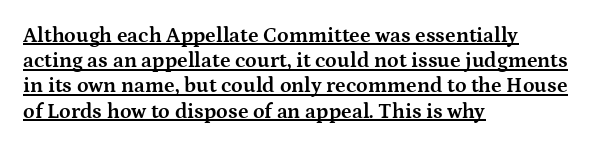
{"italic": "no", "bold": "yes", "underline": "yes", "align": "left", "line_spacing_ratio": 1.2, "letter_spacing": "normal", "letter_spacing_em": 0.0, "glyph_px": 21}
